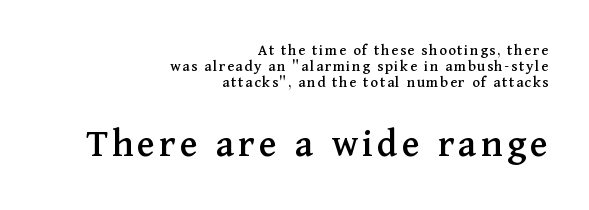
{"serif": "yes", "italic": "no", "width": "normal", "stroke_contrast": "medium", "x_height": "medium", "monospaced": "no", "underline": "no", "align": "right", "line_spacing": "tight", "line_spacing_ratio": 1.0, "larger_block": "second", "size_ratio": 2.56, "glyph_px": 41}
